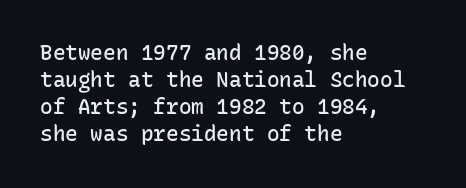
Q: Is the text bold? A: Semi-bold.
Q: Is the text italic (slanted)? A: No, it is upright.
Q: Is the text underlined? A: No.
Q: How is the paragraph aligned? A: Left-aligned.
Q: Is the spacing between letters normal or unusually wide? A: Normal.
Q: Is the spacing between lines tight, normal or loose? A: Normal.
